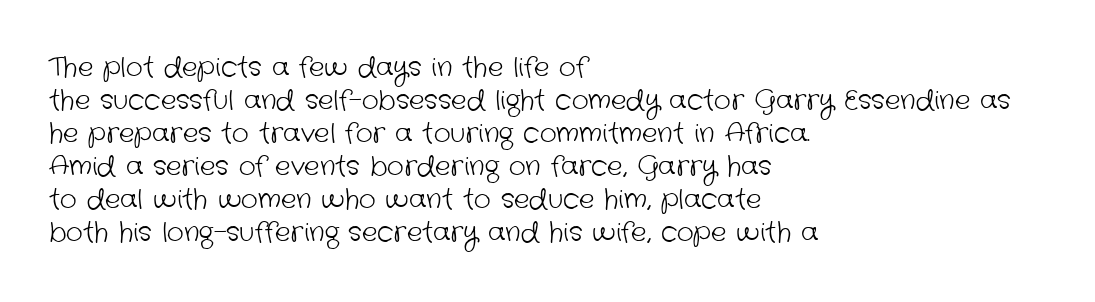
Q: Is the text bold? A: No.
Q: Is the text underlined? A: No.
Q: How is the paragraph aligned? A: Left-aligned.
Q: Is the spacing between letters normal or unusually wide? A: Normal.
Q: Is the spacing between lines tight, normal or loose? A: Normal.
